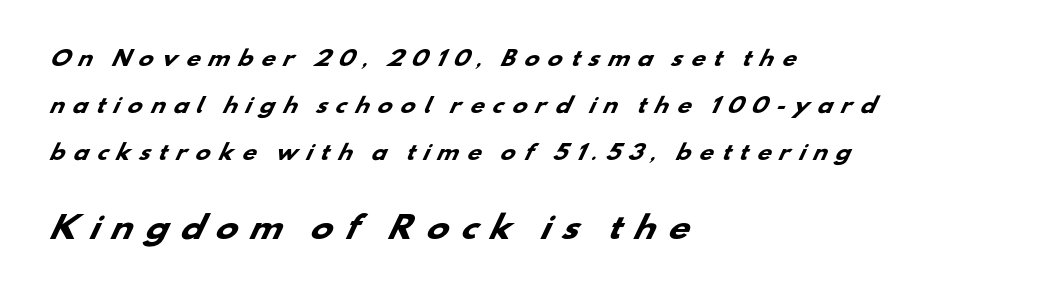
{"serif": "no", "bold": "yes", "weight": "heavy", "width": "wide", "stroke_contrast": "low", "x_height": "small", "monospaced": "no", "underline": "no", "align": "left", "line_spacing": "loose", "line_spacing_ratio": 2.34, "letter_spacing": "wide", "letter_spacing_em": 0.37, "larger_block": "second", "size_ratio": 1.5, "glyph_px": 30}
